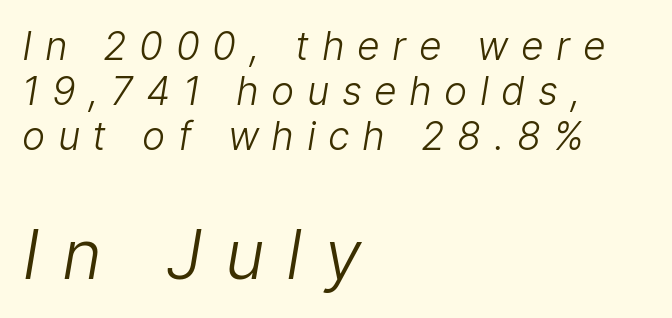
Characters follow at a spacing far wider than the type designer built in. Stroke mass is kept to a normal reading level or below. This rendering uses left alignment, leaving the right contour irregular. Has an underline been added? It has not.
